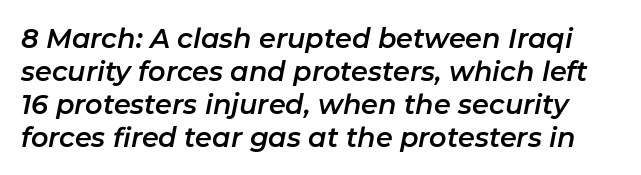
The space beneath each line is pristine and unruled. These lines keep a tight, regular rhythm from letter to letter. The glyphs look as if they've been sheared to an angle.
